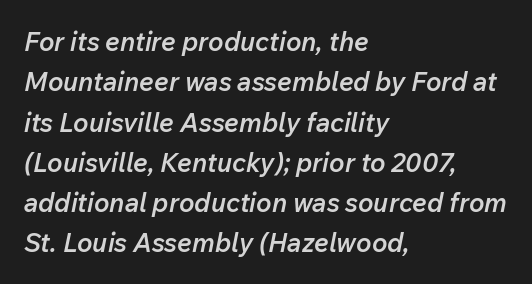
{"italic": "yes", "lean": "right", "slant_degrees": 12, "bold": "semi", "underline": "no", "align": "left", "line_spacing": "normal", "line_spacing_ratio": 1.55, "letter_spacing": "normal", "letter_spacing_em": 0.0, "glyph_px": 26}
